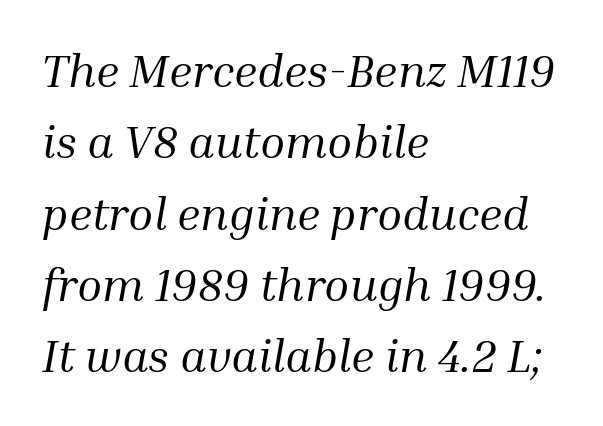
The image shows 46 px regular-weight serif type, italic (leaning right); set left-aligned, normal line spacing (1.55x), normal letter spacing, not underlined; medium stroke contrast and a medium x-height.
